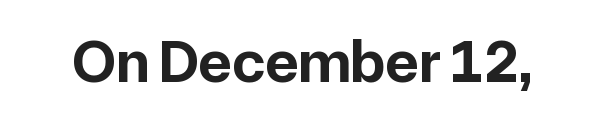
Q: Is the text bold? A: Yes.
Q: Is the text italic (slanted)? A: No, it is upright.
Q: Is the typeface a serif or a sans-serif typeface? A: Sans-serif.
Q: Is the text underlined? A: No.
Q: Is the spacing between letters normal or unusually wide? A: Normal.
Q: Width (condensed, normal, or wide)? A: Normal.
Q: Stroke contrast? A: Low.
Q: x-height? A: Medium.
Q: Monospaced? A: No.
